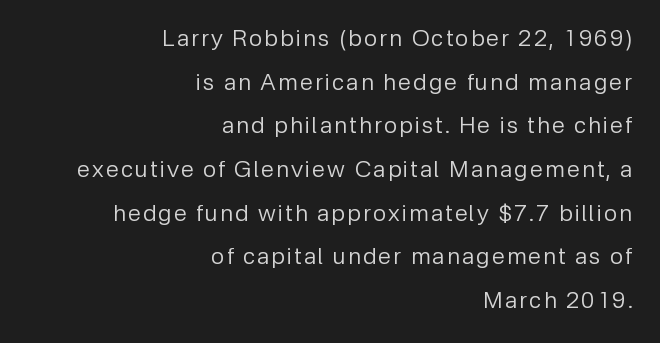
Q: Is the text bold? A: No.
Q: Is the text italic (slanted)? A: No, it is upright.
Q: Is the text underlined? A: No.
Q: How is the paragraph aligned? A: Right-aligned.
Q: Is the spacing between lines tight, normal or loose? A: Loose.
